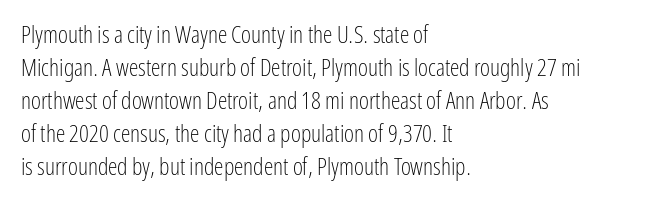
The image shows 24 px text type, upright; set left-aligned, normal line spacing (1.37x), normal letter spacing, not underlined.
